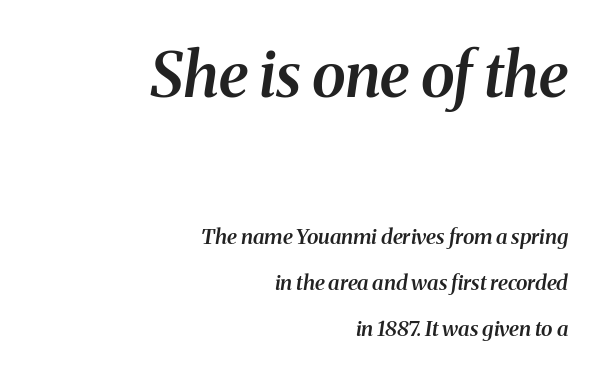
The glyphs in this specimen are seriffed. Typeset ragged left — the right edge is the straight one. Compared with ordinary roman type, these characters are visibly tilted. The face used here is proportionally spaced, like ordinary book or web type. Is there much room between lines? Yes — plenty of vertical air separates them.
